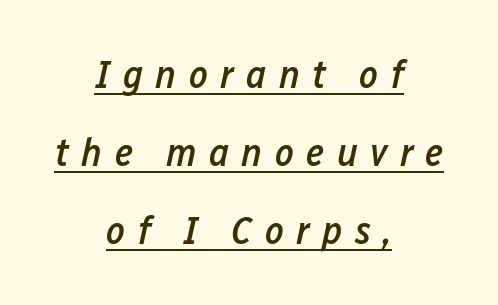
Q: Is the text bold? A: Semi-bold.
Q: Is the text italic (slanted)? A: Yes, it leans right by about 12 degrees.
Q: Is the text underlined? A: Yes.
Q: How is the paragraph aligned? A: Centered.
Q: Is the spacing between letters normal or unusually wide? A: Unusually wide.
Q: Is the spacing between lines tight, normal or loose? A: Loose.
Q: Width (condensed, normal, or wide)? A: Condensed.
Q: Stroke contrast? A: Low.
Q: x-height? A: Medium.
Q: Monospaced? A: No.
